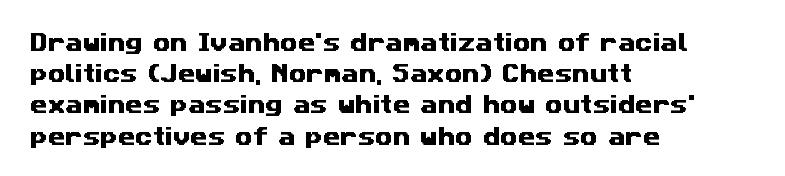
Q: Is the text underlined? A: No.
Q: How is the paragraph aligned? A: Left-aligned.
Q: Is the spacing between letters normal or unusually wide? A: Normal.
Q: Is the spacing between lines tight, normal or loose? A: Normal.
